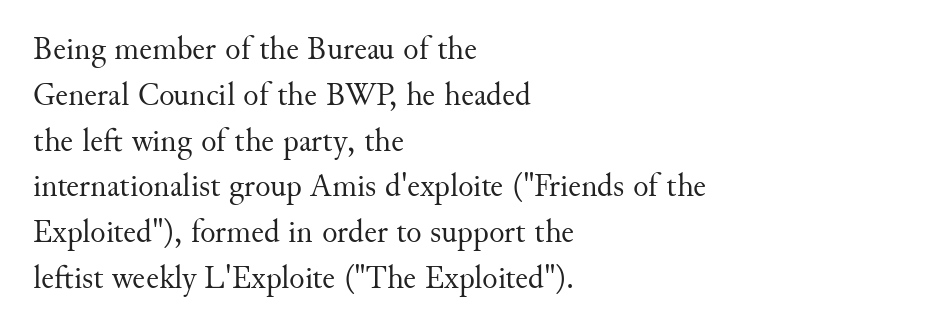
The passage shown is typeset with a serif family. The passage shown stacks its lines at a standard gap. The letters advance in unequal steps, a hallmark of proportional type. Unlike italic type, these characters show no tilt at all.
